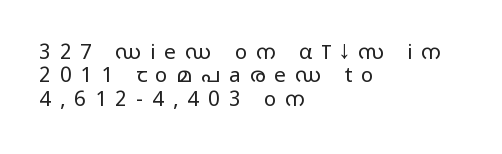
The image shows 21 px text type, upright; set left-aligned, tight line spacing (1.11x), unusually wide letter spacing (+0.43 em), not underlined.
